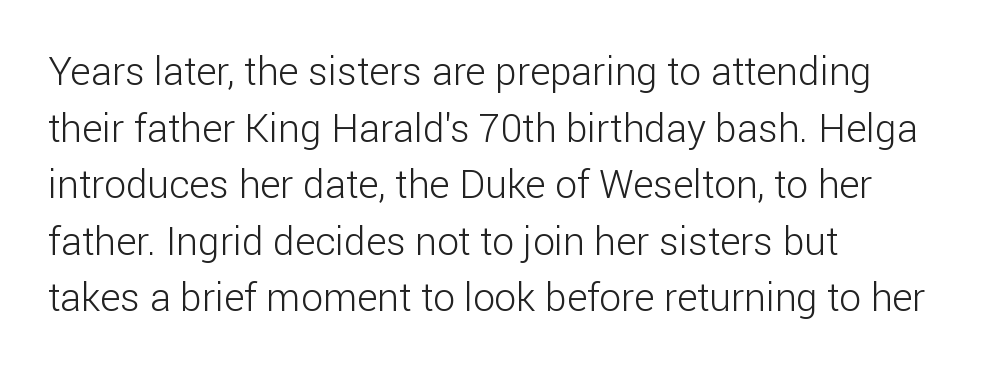
Each line starts at the same left margin while the right side varies. On a weight scale, this lands at 450 or below. A bare baseline throughout the passage. The space between consecutive lines is moderate. The line texture is even and compact thanks to regular tracking. Here the designer chose a conventional face with non-uniform glyph widths.
